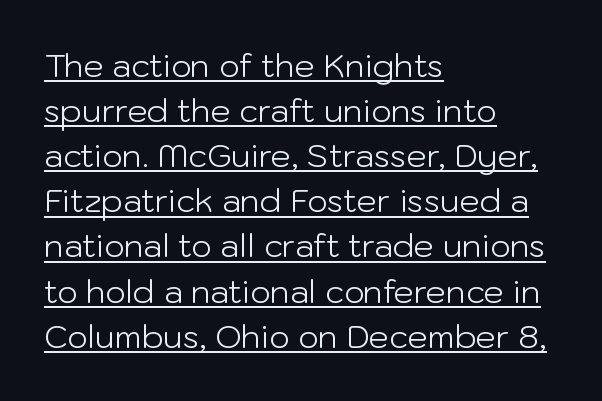
Q: Is the text bold? A: No.
Q: Is the text italic (slanted)? A: No, it is upright.
Q: Is the typeface a serif or a sans-serif typeface? A: Sans-serif.
Q: Is the text underlined? A: Yes.
Q: How is the paragraph aligned? A: Left-aligned.
Q: Is the spacing between letters normal or unusually wide? A: Normal.
Q: Is the spacing between lines tight, normal or loose? A: Normal.
Q: Width (condensed, normal, or wide)? A: Normal.
Q: Stroke contrast? A: Low.
Q: x-height? A: Medium.
Q: Monospaced? A: No.
